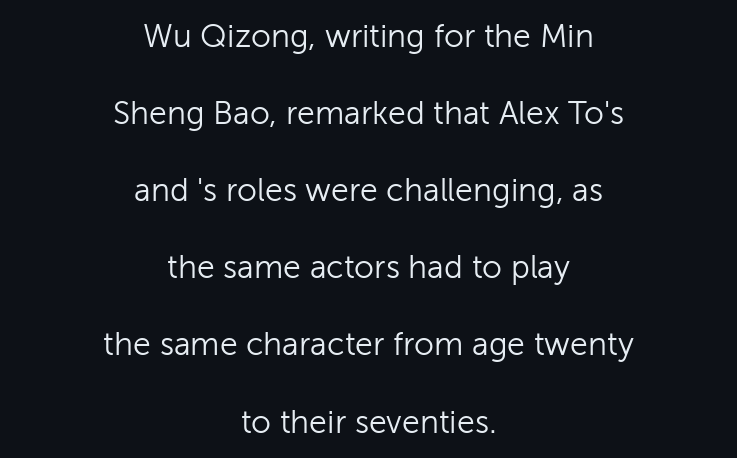
Does the copy run flush right? No — it is centered line by line. Note the varied advance widths — an 'i' is clearly narrower than an 'm'. Style check: upright. The weight would be labelled regular, book, light, or lighter still.
